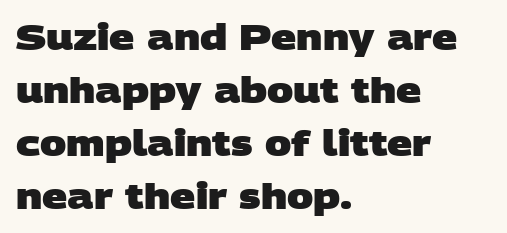
Q: Is the text bold? A: Yes.
Q: Is the typeface a serif or a sans-serif typeface? A: Sans-serif.
Q: Is the text underlined? A: No.
Q: How is the paragraph aligned? A: Left-aligned.
Q: Is the spacing between letters normal or unusually wide? A: Normal.
Q: Is the spacing between lines tight, normal or loose? A: Normal.
Q: Width (condensed, normal, or wide)? A: Wide.
Q: Stroke contrast? A: Low.
Q: x-height? A: Large.
Q: Monospaced? A: No.
